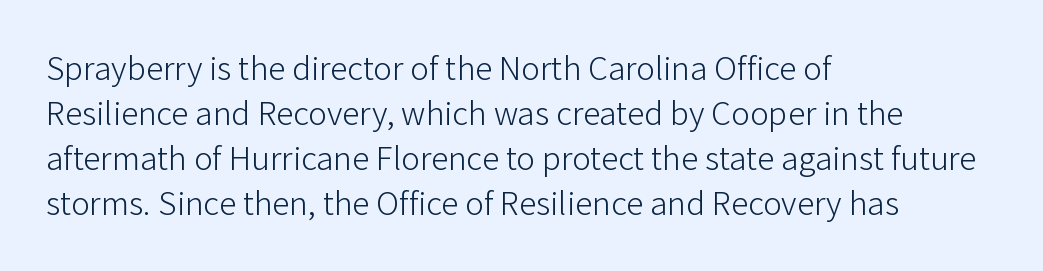
Q: Is the text bold? A: No.
Q: Is the text italic (slanted)? A: No, it is upright.
Q: Is the typeface a serif or a sans-serif typeface? A: Sans-serif.
Q: Is the text underlined? A: No.
Q: How is the paragraph aligned? A: Left-aligned.
Q: Is the spacing between letters normal or unusually wide? A: Normal.
Q: Is the spacing between lines tight, normal or loose? A: Normal.
Q: Width (condensed, normal, or wide)? A: Normal.
Q: Stroke contrast? A: Low.
Q: x-height? A: Medium.
Q: Monospaced? A: No.
